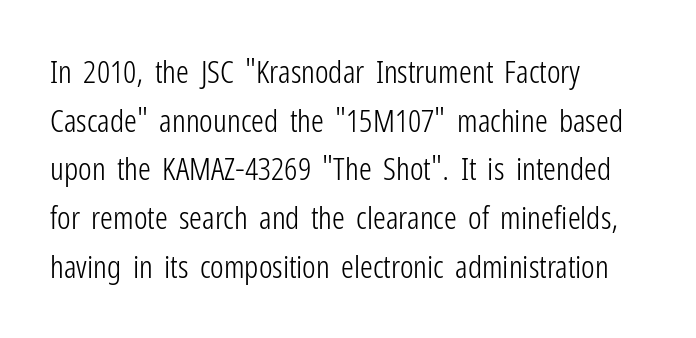
{"serif": "no", "italic": "no", "bold": "no", "weight": "light", "width": "condensed", "stroke_contrast": "low", "x_height": "medium", "monospaced": "no", "underline": "no", "align": "left", "line_spacing": "normal", "line_spacing_ratio": 1.52, "letter_spacing": "normal", "letter_spacing_em": 0.0, "glyph_px": 32}
